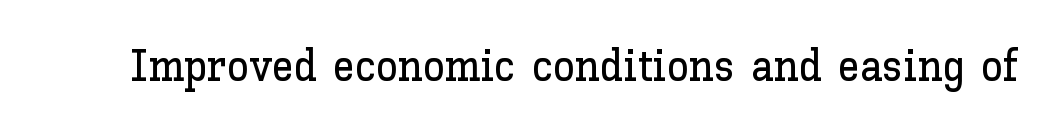
{"italic": "no", "width": "normal", "stroke_contrast": "low", "x_height": "medium", "monospaced": "no", "underline": "no", "letter_spacing": "normal", "letter_spacing_em": 0.0, "glyph_px": 44}
